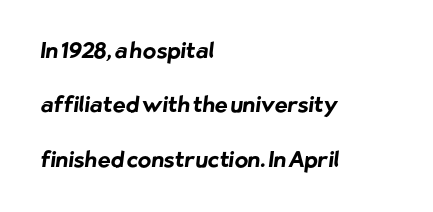
Glyph-to-glyph distance matches everyday printed text. Rows of type keep a wide berth in the vertical direction. The passage is arranged the way most books set body copy — flush left. The characters look thick and weighty, a clear bold. Honestly, there is no underline to notice here at all.
